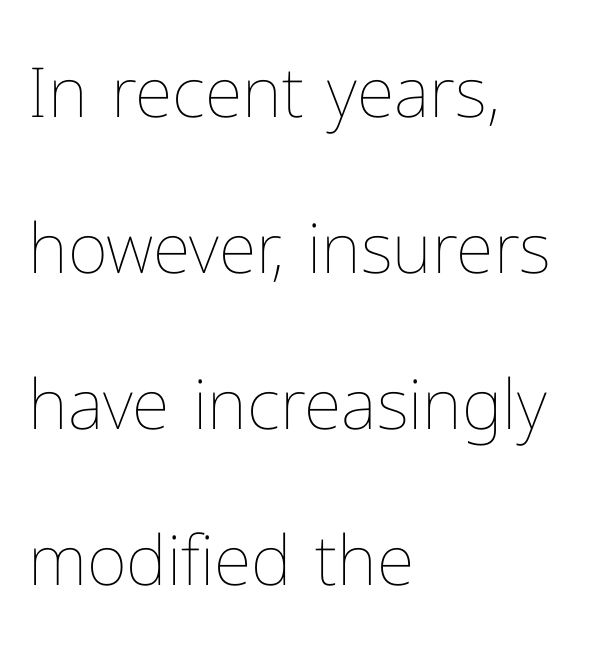
{"italic": "no", "bold": "no", "weight": "thin", "width": "normal", "stroke_contrast": "low", "x_height": "medium", "monospaced": "no", "underline": "no", "align": "left", "line_spacing": "loose", "line_spacing_ratio": 2.26, "letter_spacing": "normal", "letter_spacing_em": 0.0, "glyph_px": 69}
